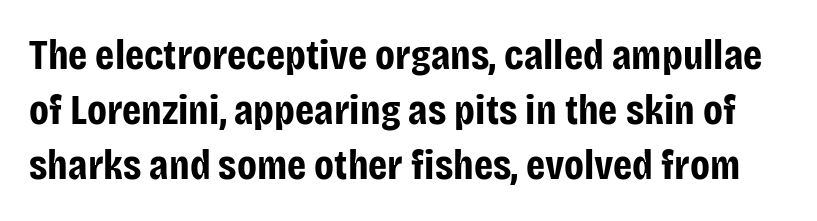
{"serif": "no", "italic": "no", "bold": "yes", "weight": "bold", "width": "condensed", "stroke_contrast": "low", "x_height": "large", "monospaced": "no", "underline": "no", "line_spacing": "normal", "line_spacing_ratio": 1.28, "letter_spacing": "normal", "letter_spacing_em": 0.0, "glyph_px": 43}
